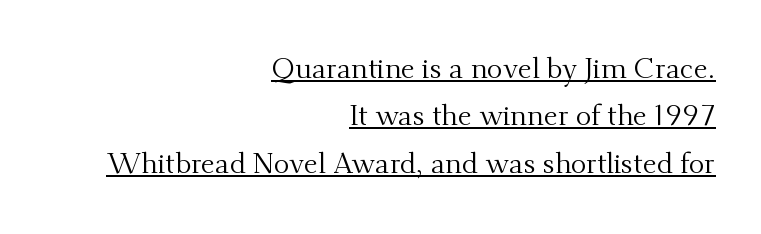
Designer's note — italics off, roman on. Reading down the column, the eye jumps a familiar distance to each next line. Does the type have serifs? Yes, each stem ends in a small foot. Note the varied advance widths — an 'i' is clearly narrower than an 'm'.
